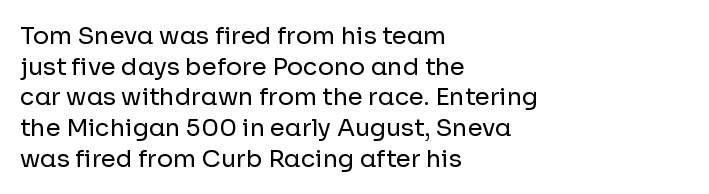
The image shows 24 px text type, upright; set left-aligned, normal line spacing (1.28x), normal letter spacing, not underlined.
